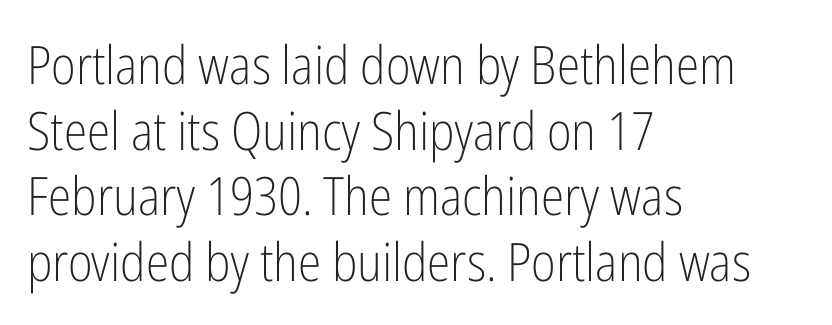
Each letter keeps its own natural width here, so spacing adapts to shape. Tracking value appears to be zero — textbook default spacing. The baseline area is clear. In terms of posture, this sample is upright. These glyphs show unthickened strokes, regular width or finer.
